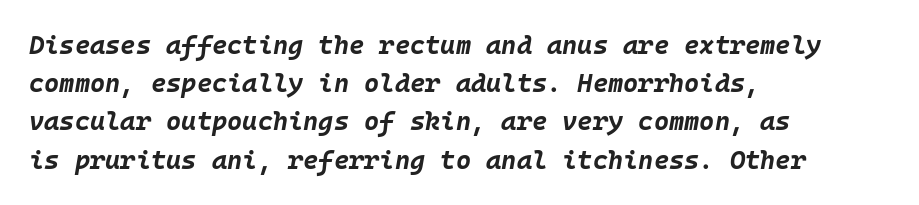
Q: Is the text bold? A: Yes.
Q: Is the text italic (slanted)? A: Yes, it leans right by about 10 degrees.
Q: Is the text underlined? A: No.
Q: How is the paragraph aligned? A: Left-aligned.
Q: Is the spacing between letters normal or unusually wide? A: Normal.
Q: Is the spacing between lines tight, normal or loose? A: Normal.
